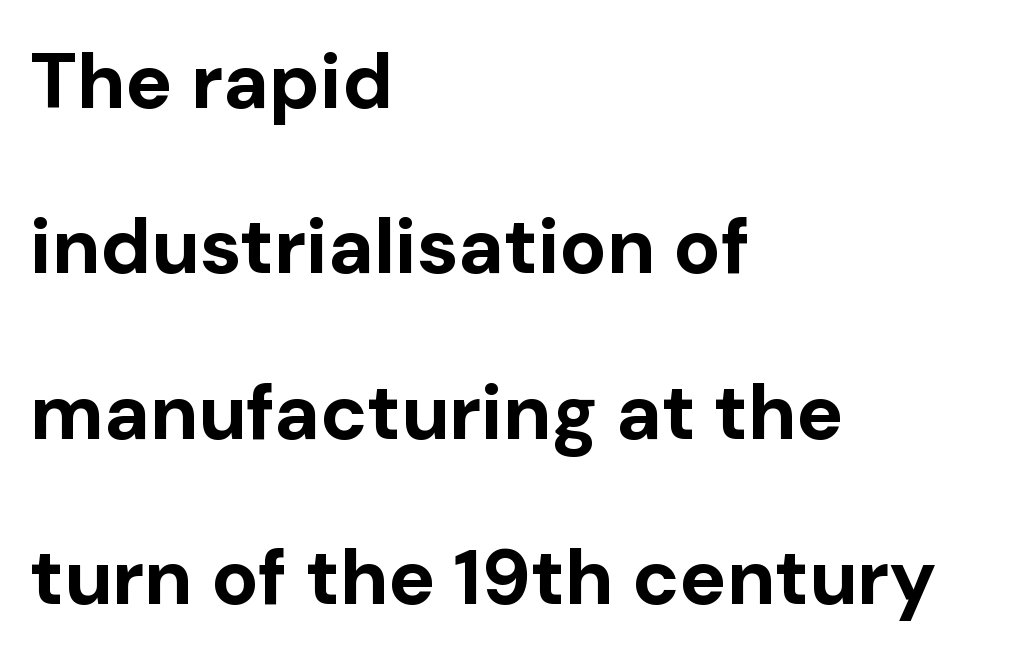
The image shows 78 px bold sans-serif type, upright; set left-aligned, loose line spacing (2.12x), normal letter spacing, not underlined; low stroke contrast and a medium x-height.
